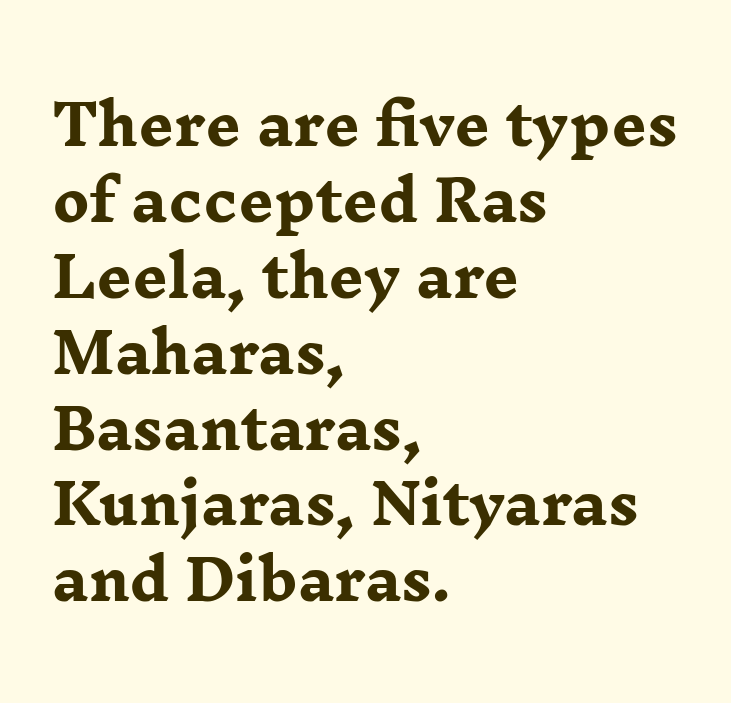
Stroke terminals: seriffed. Tall strokes in this sample are plumb rather than angled. The letterforms sit shoulder to shoulder at normal distance. Compared with an ordinary text face, these strokes are far heavier — a full bold.
